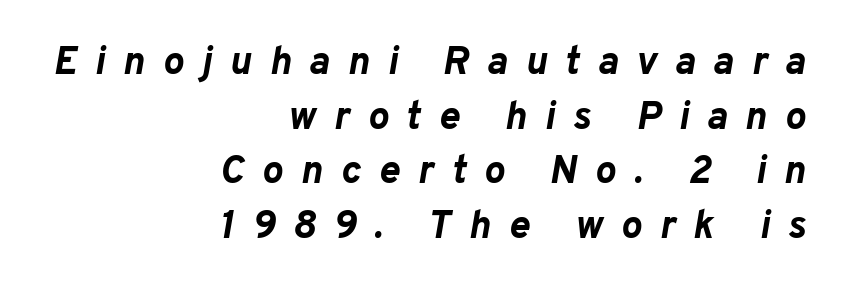
{"italic": "yes", "lean": "right", "slant_degrees": 10, "bold": "yes", "weight": "bold", "width": "normal", "stroke_contrast": "low", "x_height": "medium", "monospaced": "no", "underline": "no", "align": "right", "line_spacing": "normal", "line_spacing_ratio": 1.4, "letter_spacing": "wide", "letter_spacing_em": 0.46, "glyph_px": 39}
